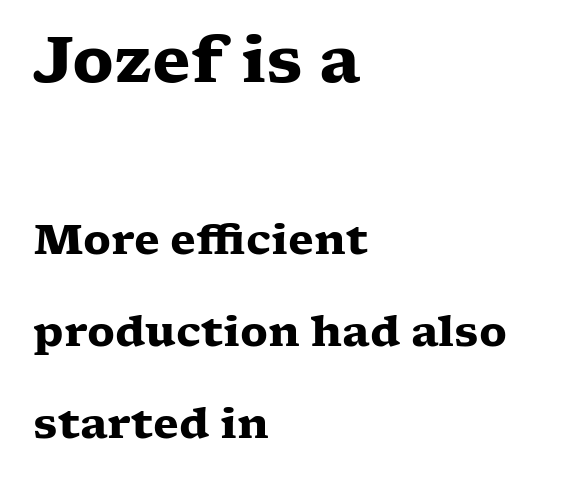
Is this a sans? No — the strokes have serifs. Is this a fixed-width face? No — the glyphs have proportional, varying widths. Does the copy run flush right? No — it runs flush left. Caption: upper text group enlarged, lower text group reduced. Honestly, the letter spacing is just normal — you wouldn't notice it. When letters stand straight like this, we call the style roman or upright.
